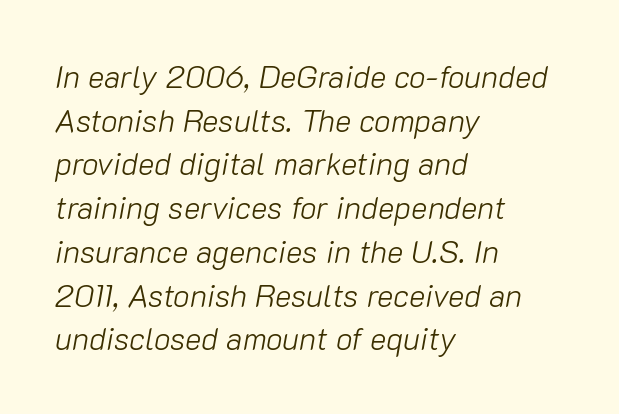
The image shows 31 px light type, italic (leaning right); set left-aligned, normal line spacing (1.41x), normal letter spacing, not underlined; low stroke contrast and a medium x-height.
